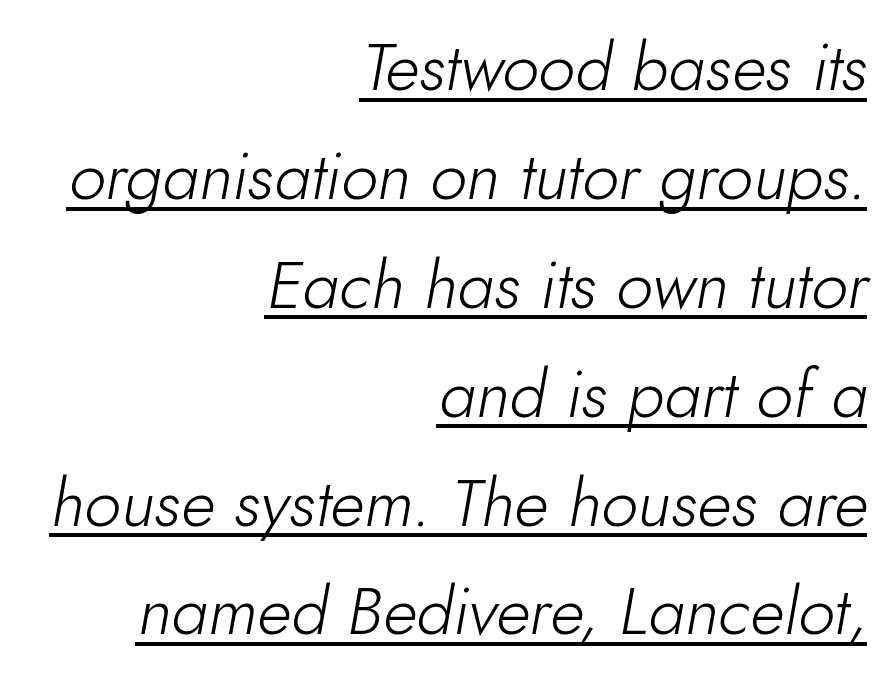
The face used here has a pronounced slope to its letters. Heft: none added — not bold. This sample has the flowing, uneven cadence of proportional lettering. The typesetter has applied underlining to the passage shown. Compared with typical body copy, the letter spacing here is the same.
